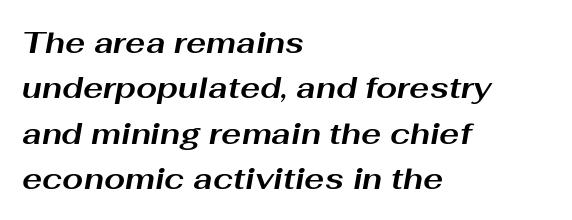
Standard letterfit; no display-style spreading of the glyphs. These words are printed bold, with thick strokes throughout. These lines are set flush left with a ragged right edge. These lines were composed using italics.
